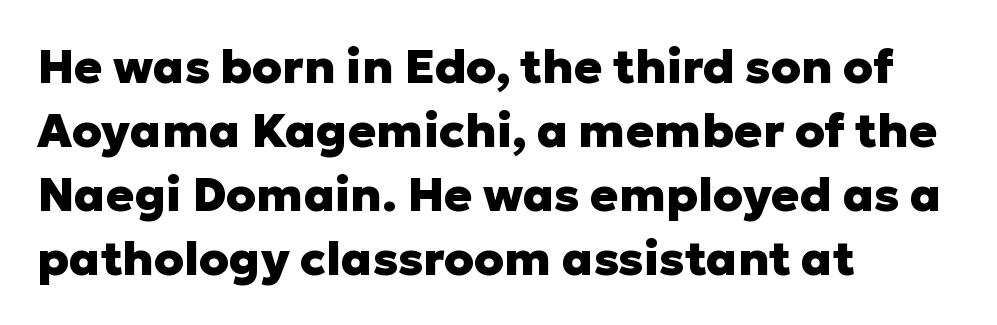
Q: Is the text bold? A: Yes.
Q: Is the text italic (slanted)? A: No, it is upright.
Q: Is the typeface a serif or a sans-serif typeface? A: Sans-serif.
Q: Is the text underlined? A: No.
Q: How is the paragraph aligned? A: Left-aligned.
Q: Is the spacing between letters normal or unusually wide? A: Normal.
Q: Is the spacing between lines tight, normal or loose? A: Normal.
Q: Width (condensed, normal, or wide)? A: Normal.
Q: Stroke contrast? A: Low.
Q: x-height? A: Medium.
Q: Monospaced? A: No.
